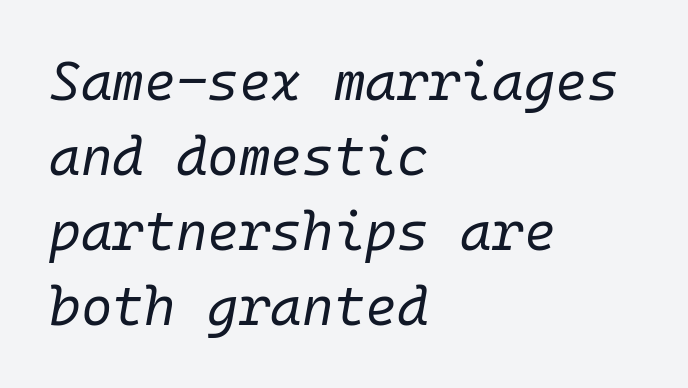
Line starts are locked; line ends wander. Check under the words: just untouched page. The axis of the letterforms is tilted away from vertical. The lines sit at an ordinary, default distance from one another.
